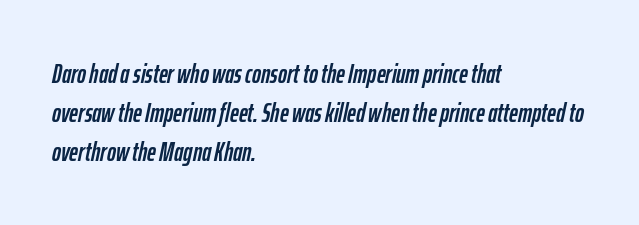
Q: Is the text italic (slanted)? A: Yes, it leans right by about 12 degrees.
Q: Is the text underlined? A: No.
Q: How is the paragraph aligned? A: Left-aligned.
Q: Is the spacing between letters normal or unusually wide? A: Normal.
Q: Is the spacing between lines tight, normal or loose? A: Normal.
